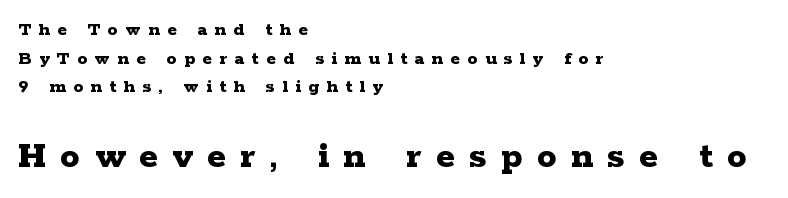
Q: Is the text bold? A: Yes.
Q: Is the text italic (slanted)? A: No, it is upright.
Q: Is the typeface a serif or a sans-serif typeface? A: Serif.
Q: Is the text underlined? A: No.
Q: How is the paragraph aligned? A: Left-aligned.
Q: Is the spacing between letters normal or unusually wide? A: Unusually wide.
Q: Is the spacing between lines tight, normal or loose? A: Normal.
Q: Which block of text is set in a larger size, the first (top) or the second (bottom)? A: The second (bottom) one.
Q: Width (condensed, normal, or wide)? A: Wide.
Q: Stroke contrast? A: Low.
Q: x-height? A: Medium.
Q: Monospaced? A: No.
